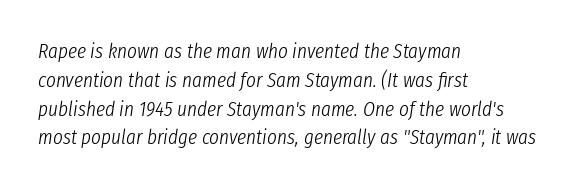
{"italic": "yes", "lean": "right", "slant_degrees": 8, "bold": "no", "underline": "no", "align": "left", "line_spacing": "normal", "line_spacing_ratio": 1.37, "letter_spacing": "normal", "letter_spacing_em": 0.0, "glyph_px": 21}
